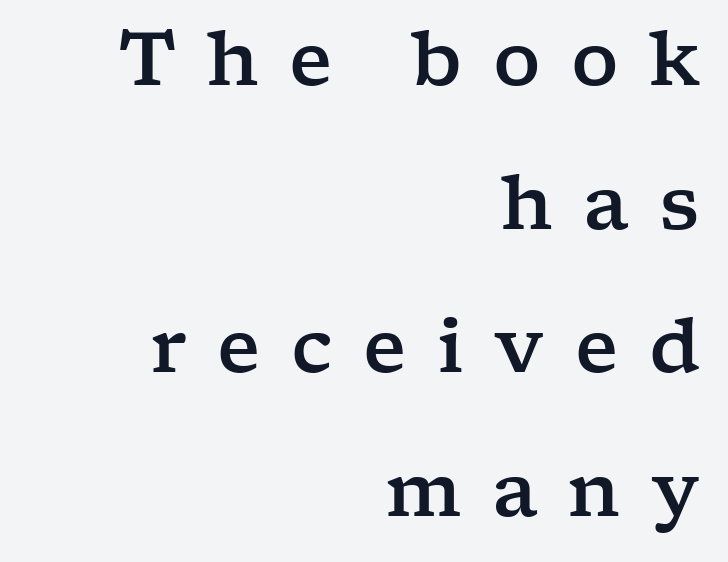
The image shows 74 px wide serif type, upright; set right-aligned, loose line spacing (1.94x), unusually wide letter spacing (+0.41 em), not underlined; low stroke contrast and a medium x-height.
